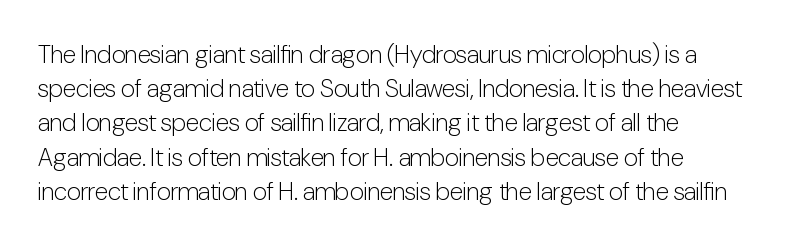
The area under the type is left untouched. A roman cut, with each character standing at attention. Observe the ordinary spacing: letters are neighbours, not strangers. Notice how the passage keeps a crisp vertical edge on the left only.
